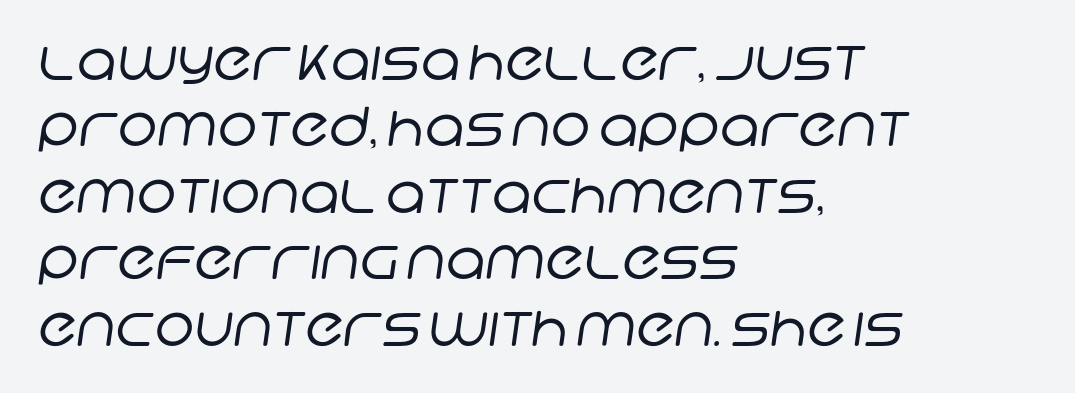
Q: Is the text bold? A: No.
Q: Is the typeface a serif or a sans-serif typeface? A: Sans-serif.
Q: Is the text underlined? A: No.
Q: How is the paragraph aligned? A: Left-aligned.
Q: Is the spacing between letters normal or unusually wide? A: Normal.
Q: Width (condensed, normal, or wide)? A: Normal.
Q: Stroke contrast? A: Low.
Q: x-height? A: Large.
Q: Monospaced? A: No.
